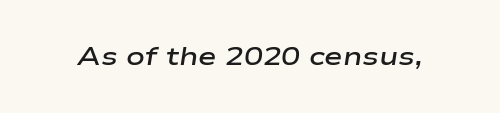
Q: Is the text bold? A: Semi-bold.
Q: Is the text italic (slanted)? A: Yes, it leans right by about 9 degrees.
Q: Is the text underlined? A: No.
Q: Is the spacing between letters normal or unusually wide? A: Normal.
